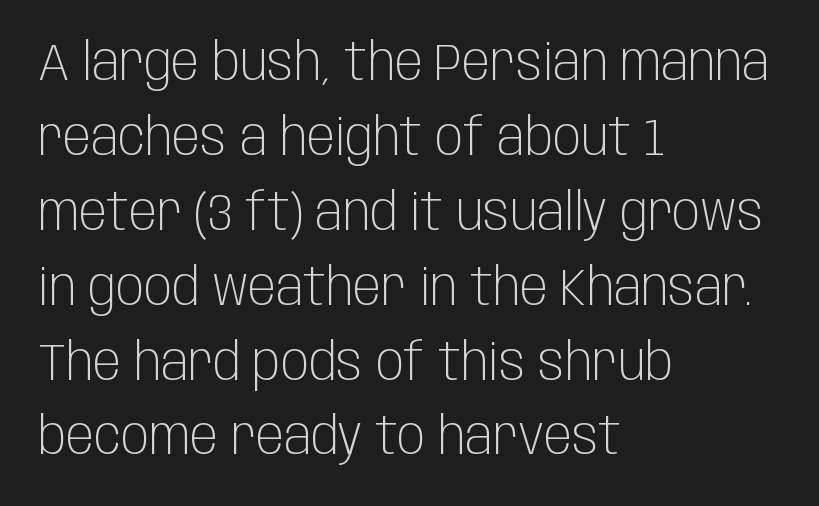
The image shows 52 px light, condensed sans-serif type, upright; set left-aligned, normal line spacing (1.44x), normal letter spacing, not underlined; low stroke contrast and a large x-height.
